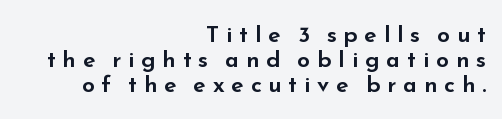
{"italic": "no", "underline": "no", "align": "right", "line_spacing": "tight", "line_spacing_ratio": 1.09, "letter_spacing": "wide", "letter_spacing_em": 0.3, "glyph_px": 23}
